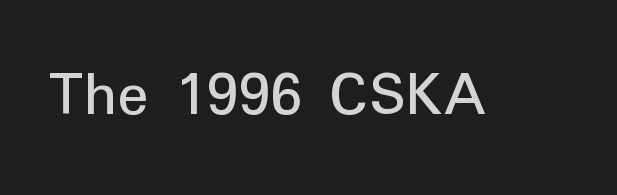
Q: Is the text bold? A: No.
Q: Is the text italic (slanted)? A: No, it is upright.
Q: Is the typeface a serif or a sans-serif typeface? A: Sans-serif.
Q: Is the text underlined? A: No.
Q: Is the spacing between letters normal or unusually wide? A: Normal.
Q: Width (condensed, normal, or wide)? A: Normal.
Q: Stroke contrast? A: Low.
Q: x-height? A: Medium.
Q: Monospaced? A: No.
